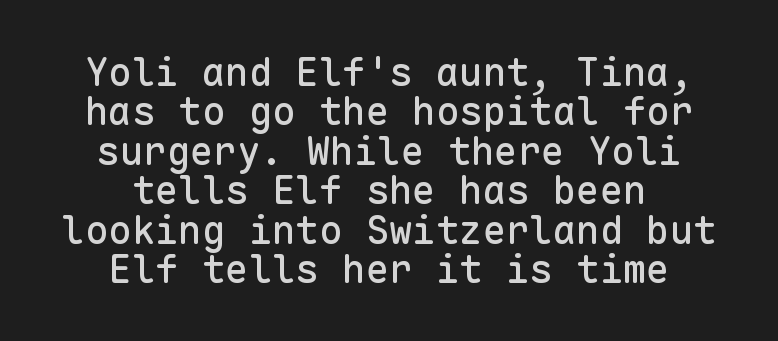
{"serif": "no", "italic": "no", "width": "normal", "stroke_contrast": "low", "x_height": "medium", "monospaced": "yes", "underline": "no", "align": "center", "line_spacing": "tight", "line_spacing_ratio": 1.01, "letter_spacing": "normal", "letter_spacing_em": 0.0, "glyph_px": 39}
